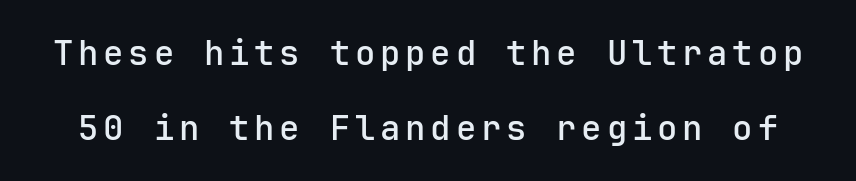
The image shows 34 px sans-serif type, upright, monospaced; set loose line spacing (2.2x), not underlined; low stroke contrast and a medium x-height.
